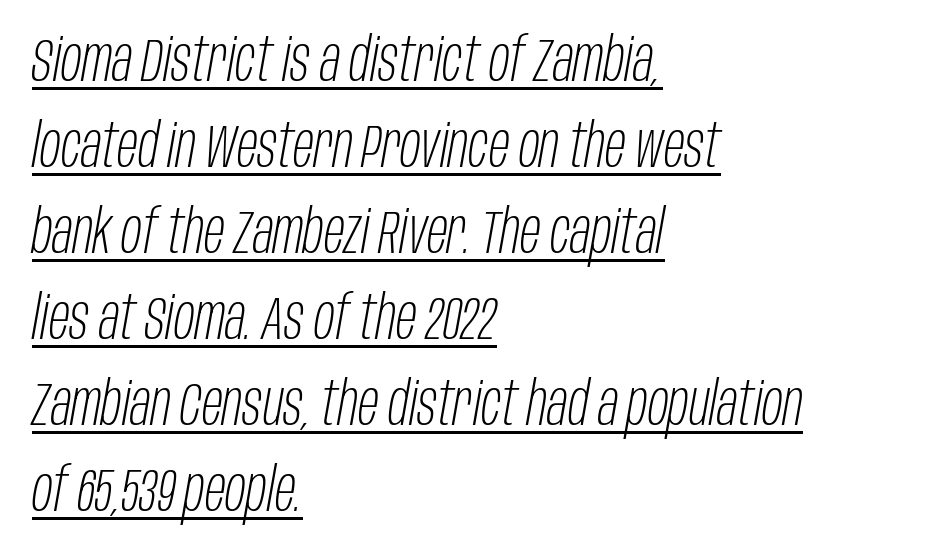
{"italic": "yes", "lean": "right", "slant_degrees": 10, "bold": "no", "weight": "light", "width": "condensed", "stroke_contrast": "low", "x_height": "large", "monospaced": "no", "underline": "yes", "align": "left", "line_spacing": "normal", "line_spacing_ratio": 1.41, "letter_spacing": "normal", "letter_spacing_em": 0.0, "glyph_px": 61}
